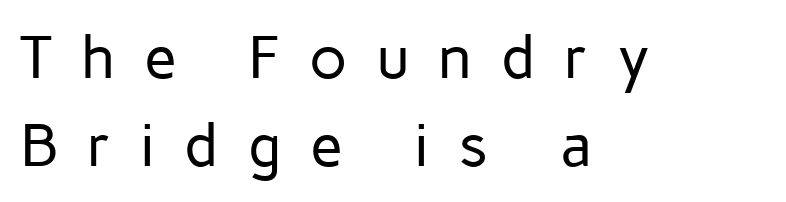
The image shows 60 px regular-weight sans-serif type, upright; set left-aligned, normal line spacing (1.46x), unusually wide letter spacing (+0.48 em), not underlined; low stroke contrast and a medium x-height.
